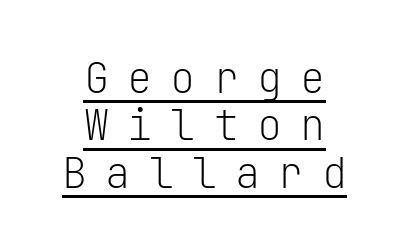
Q: Is the text bold? A: No.
Q: Is the text italic (slanted)? A: No, it is upright.
Q: Is the typeface a serif or a sans-serif typeface? A: Sans-serif.
Q: Is the text underlined? A: Yes.
Q: How is the paragraph aligned? A: Centered.
Q: Is the spacing between letters normal or unusually wide? A: Unusually wide.
Q: Is the spacing between lines tight, normal or loose? A: Tight.
Q: Width (condensed, normal, or wide)? A: Normal.
Q: Stroke contrast? A: Low.
Q: x-height? A: Medium.
Q: Monospaced? A: Yes.
